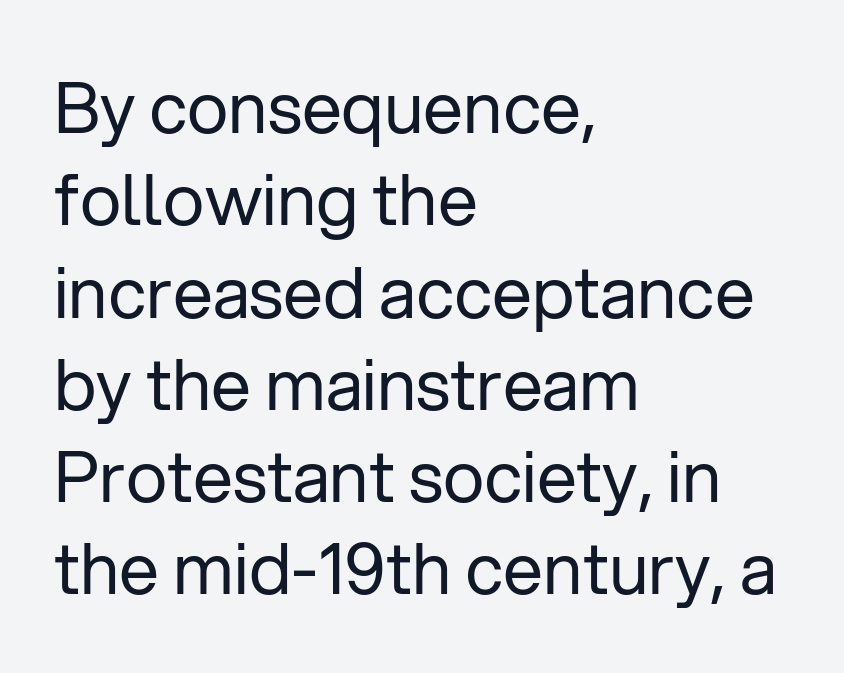
Letterform terminals end flat and unadorned throughout the passage. Tracking value appears to be zero — textbook default spacing. The designer left line spacing at the default. This sample has the flowing, uneven cadence of proportional lettering. The cut favours lightness, reaching ordinary text weight at its darkest.
